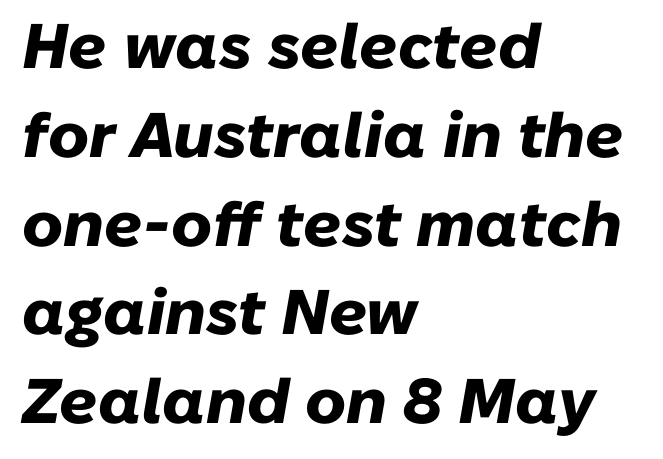
{"italic": "yes", "lean": "right", "slant_degrees": 10, "bold": "yes", "weight": "heavy", "width": "normal", "stroke_contrast": "low", "x_height": "medium", "monospaced": "no", "underline": "no", "align": "left", "line_spacing": "normal", "line_spacing_ratio": 1.41, "letter_spacing": "normal", "letter_spacing_em": 0.0, "glyph_px": 63}
